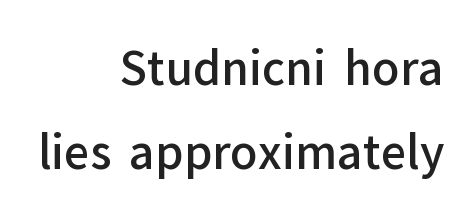
{"serif": "no", "italic": "no", "bold": "semi", "weight": "semibold", "width": "normal", "stroke_contrast": "low", "x_height": "medium", "monospaced": "no", "underline": "no", "align": "right", "line_spacing_ratio": 1.86, "letter_spacing": "normal", "letter_spacing_em": 0.0, "glyph_px": 45}
